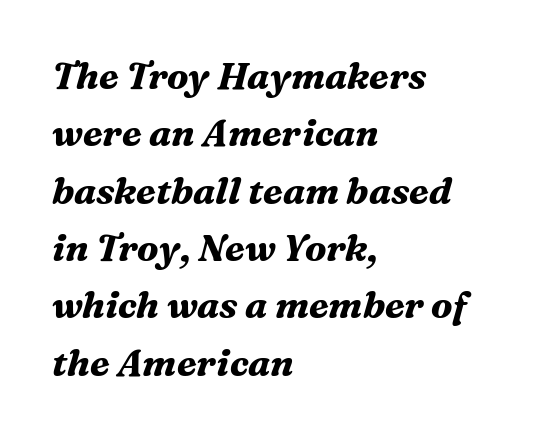
{"serif": "yes", "italic": "yes", "lean": "right", "slant_degrees": 16, "bold": "yes", "weight": "bold", "width": "normal", "stroke_contrast": "medium", "x_height": "medium", "monospaced": "no", "underline": "no", "align": "left", "line_spacing": "normal", "line_spacing_ratio": 1.55, "letter_spacing": "normal", "letter_spacing_em": 0.0, "glyph_px": 37}
